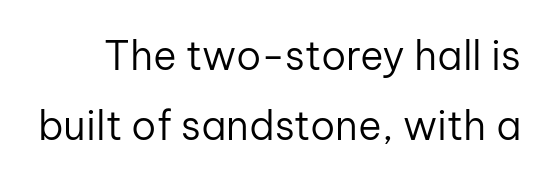
Q: Is the text bold? A: No.
Q: Is the text italic (slanted)? A: No, it is upright.
Q: Is the typeface a serif or a sans-serif typeface? A: Sans-serif.
Q: Is the text underlined? A: No.
Q: Is the spacing between letters normal or unusually wide? A: Normal.
Q: Width (condensed, normal, or wide)? A: Normal.
Q: Stroke contrast? A: Low.
Q: x-height? A: Medium.
Q: Monospaced? A: No.
